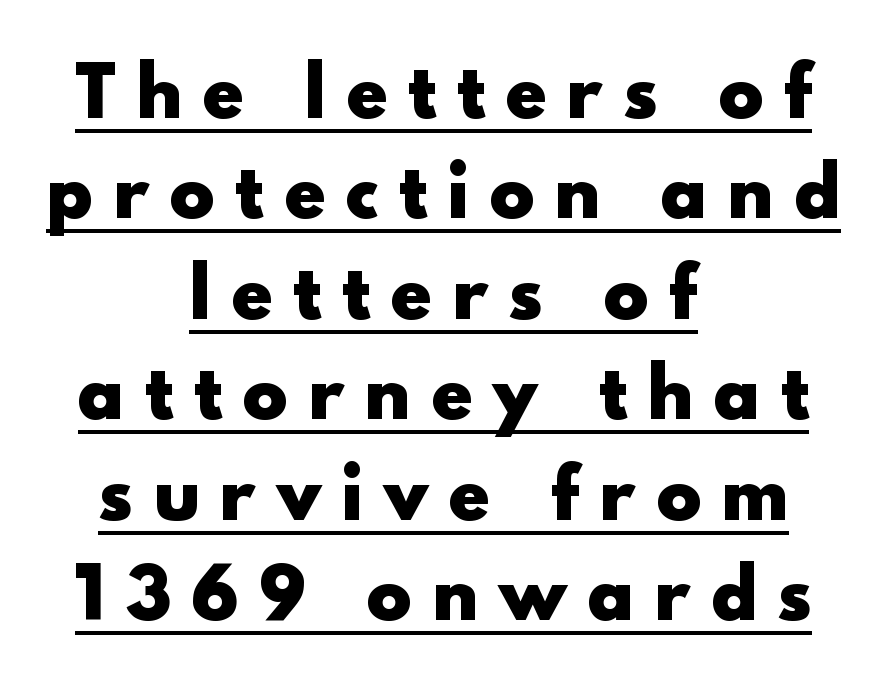
{"serif": "no", "italic": "no", "bold": "yes", "weight": "heavy", "width": "normal", "x_height": "small", "monospaced": "no", "underline": "yes", "align": "center", "line_spacing": "normal", "line_spacing_ratio": 1.5, "letter_spacing": "wide", "letter_spacing_em": 0.32, "glyph_px": 67}
